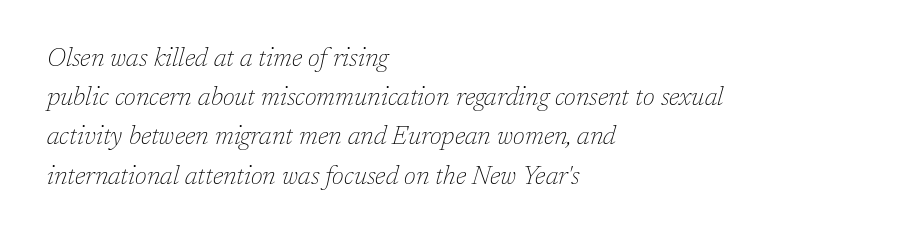
Q: Is the text bold? A: No.
Q: Is the text italic (slanted)? A: Yes, it leans right by about 17 degrees.
Q: Is the text underlined? A: No.
Q: How is the paragraph aligned? A: Left-aligned.
Q: Is the spacing between letters normal or unusually wide? A: Normal.
Q: Is the spacing between lines tight, normal or loose? A: Normal.
